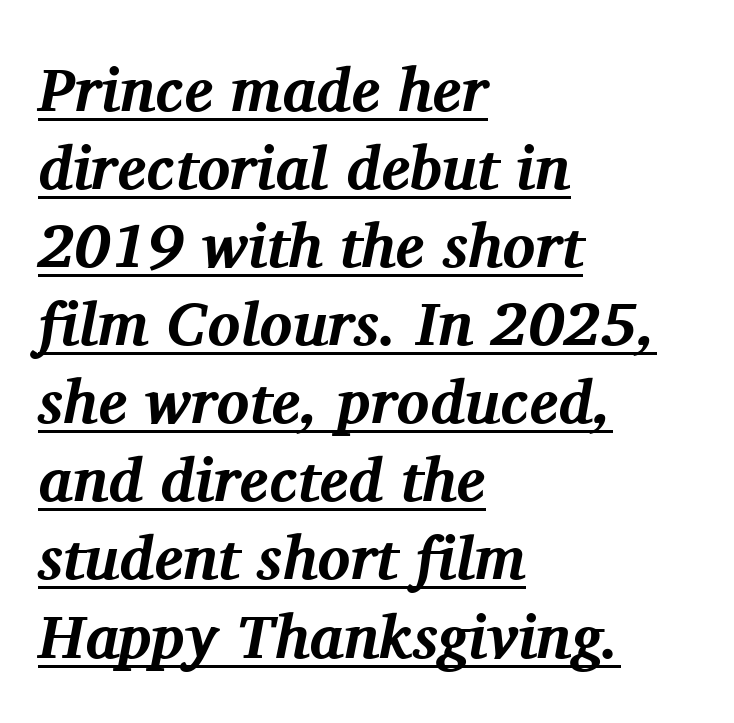
Old-style or modern, the face here clearly has serifs. Posture: slanted. Typographic density is high because the face is bold. Looks like someone drew a line under every word here. Horizontally, the lines are justified to the leading edge only.
